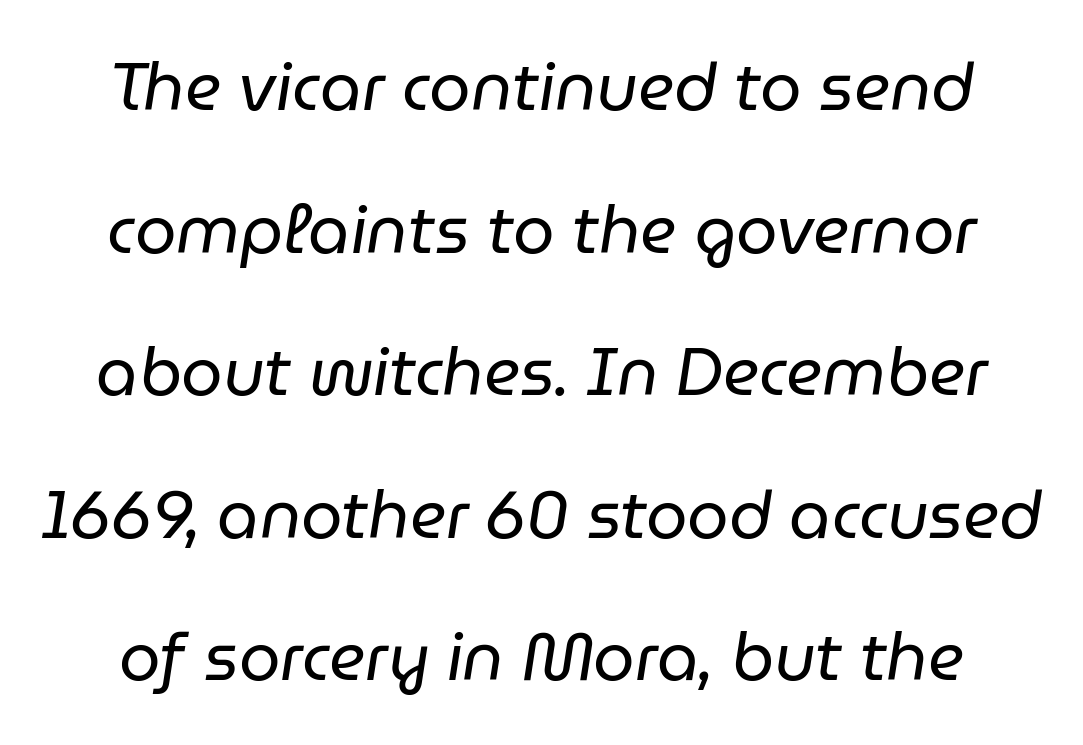
The image shows 66 px regular-weight type, italic (leaning right); set loose line spacing (2.16x), normal letter spacing, not underlined; low stroke contrast and a medium x-height.
